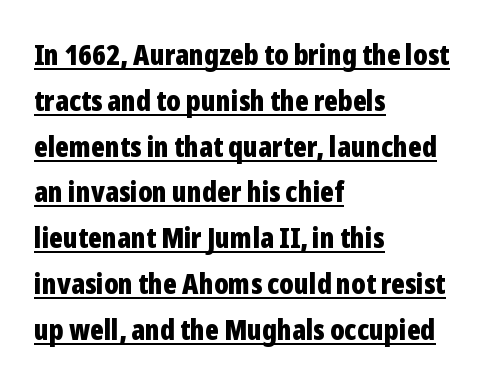
The image shows 29 px bold, condensed sans-serif type, upright; set left-aligned, normal line spacing (1.58x), normal letter spacing, underlined; low stroke contrast and a medium x-height.
